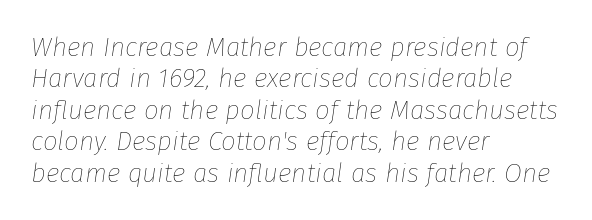
{"italic": "yes", "lean": "right", "slant_degrees": 8, "bold": "no", "underline": "no", "align": "left", "line_spacing_ratio": 1.21, "letter_spacing": "normal", "letter_spacing_em": 0.0, "glyph_px": 26}
